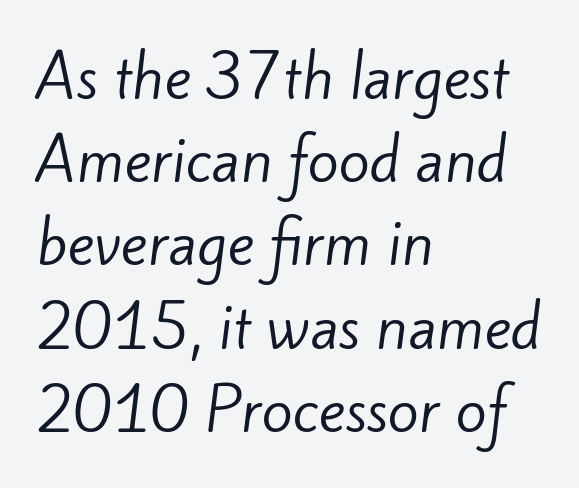
The image shows 57 px regular-weight sans-serif type; set left-aligned, normal line spacing (1.46x), normal letter spacing, not underlined; low stroke contrast and a small x-height.
